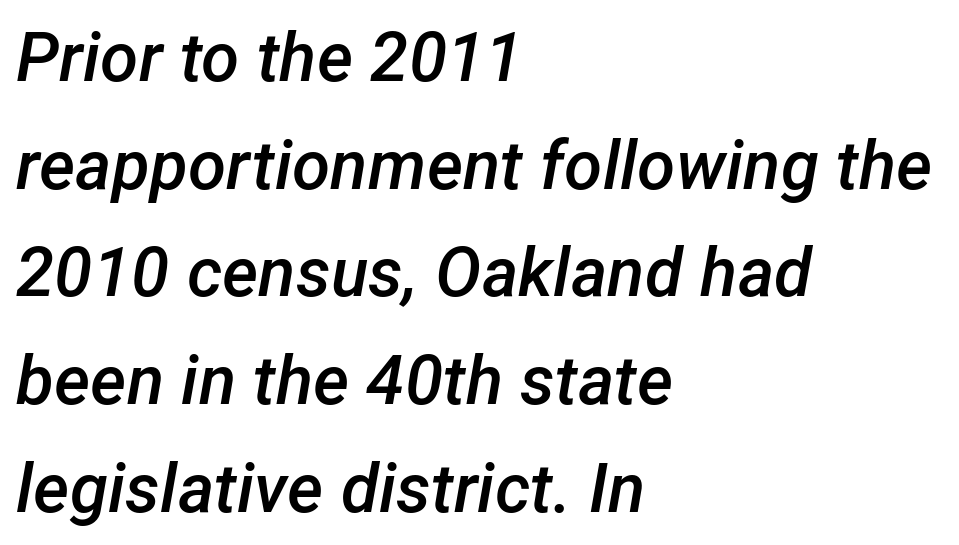
{"italic": "yes", "lean": "right", "slant_degrees": 12, "bold": "semi", "weight": "semibold", "width": "normal", "stroke_contrast": "low", "x_height": "medium", "monospaced": "no", "underline": "no", "align": "left", "line_spacing": "normal", "line_spacing_ratio": 1.56, "letter_spacing": "normal", "letter_spacing_em": 0.0, "glyph_px": 69}
